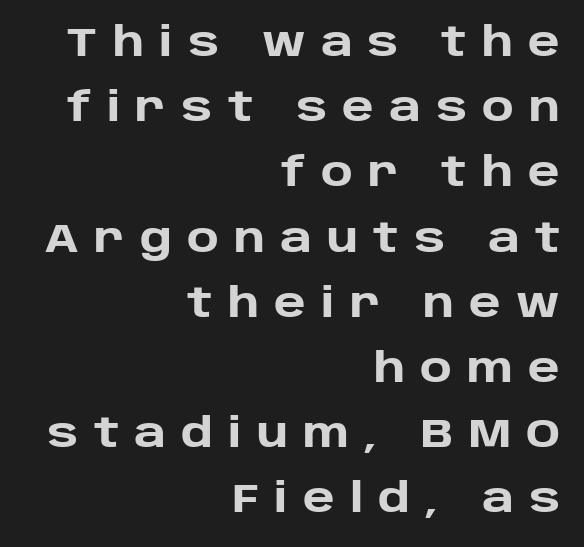
Serifs: no, the terminals of the letterforms are clean. The passage shown is emphatically bold. A bare baseline throughout the passage. The passage shown is typed in a proportional face where columns would drift.
